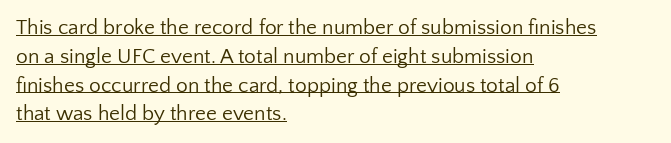
Q: Is the text bold? A: No.
Q: Is the text italic (slanted)? A: No, it is upright.
Q: Is the text underlined? A: Yes.
Q: How is the paragraph aligned? A: Left-aligned.
Q: Is the spacing between letters normal or unusually wide? A: Normal.
Q: Is the spacing between lines tight, normal or loose? A: Normal.
